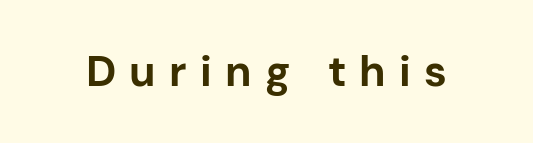
The image shows 43 px bold sans-serif type, upright; set unusually wide letter spacing (+0.31 em), not underlined; low stroke contrast and a medium x-height.
